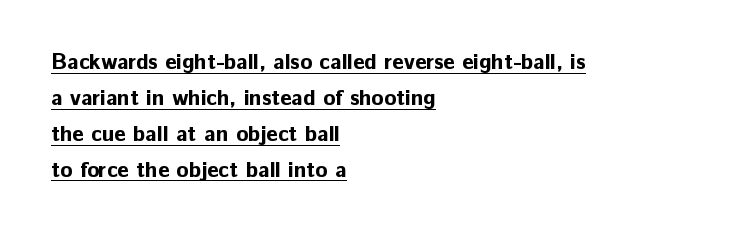
The compositor pushed each line to the left boundary. The letters sit at their default tracking, neither squeezed nor spread. Italic: no, the glyphs are upright roman. The leading is moderate, giving the passage an even texture.
